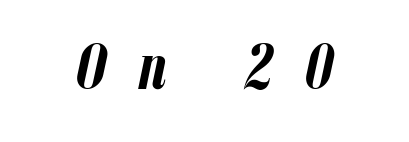
{"italic": "yes", "lean": "right", "slant_degrees": 12, "bold": "yes", "weight": "semibold", "width": "condensed", "stroke_contrast": "low", "x_height": "medium", "monospaced": "no", "underline": "no", "letter_spacing": "wide", "letter_spacing_em": 0.49, "glyph_px": 65}
